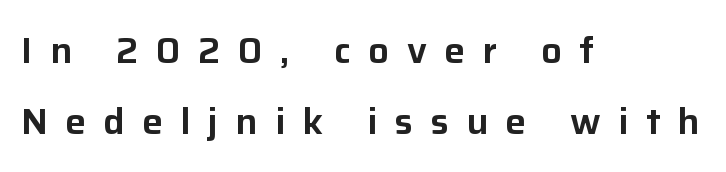
Q: Is the text italic (slanted)? A: No, it is upright.
Q: Is the typeface a serif or a sans-serif typeface? A: Sans-serif.
Q: Is the text underlined? A: No.
Q: How is the paragraph aligned? A: Left-aligned.
Q: Is the spacing between letters normal or unusually wide? A: Unusually wide.
Q: Is the spacing between lines tight, normal or loose? A: Loose.
Q: Width (condensed, normal, or wide)? A: Normal.
Q: Stroke contrast? A: Low.
Q: x-height? A: Medium.
Q: Monospaced? A: No.
